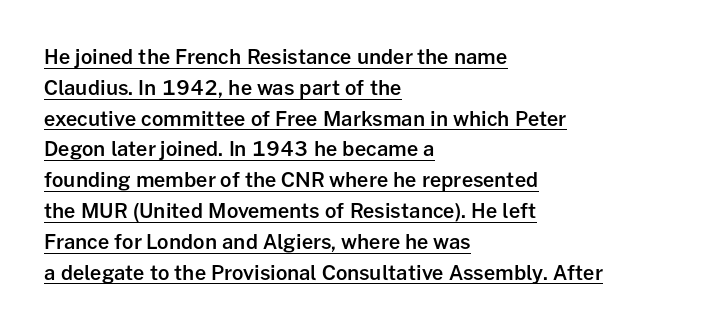
The image shows 20 px text type, upright; set left-aligned, normal line spacing (1.54x), normal letter spacing, underlined.
